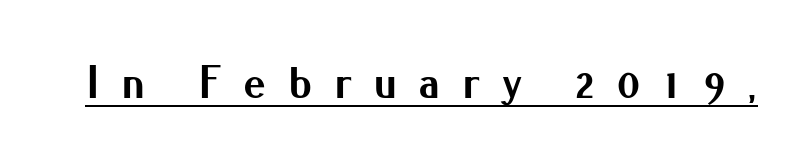
The face used here is proportionally spaced, like ordinary book or web type. Its strokes are broad and dark, the hallmark of bold type. The letters carry no serifs — their stems end cleanly without finishing strokes. Every character sits straight up, as roman type does. There is plenty of visible air inserted between adjacent glyphs.
